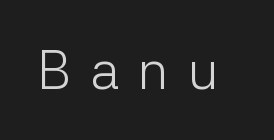
Q: Is the text bold? A: No.
Q: Is the text italic (slanted)? A: No, it is upright.
Q: Is the typeface a serif or a sans-serif typeface? A: Sans-serif.
Q: Is the text underlined? A: No.
Q: Is the spacing between letters normal or unusually wide? A: Unusually wide.
Q: Width (condensed, normal, or wide)? A: Normal.
Q: Stroke contrast? A: Low.
Q: x-height? A: Medium.
Q: Monospaced? A: No.
